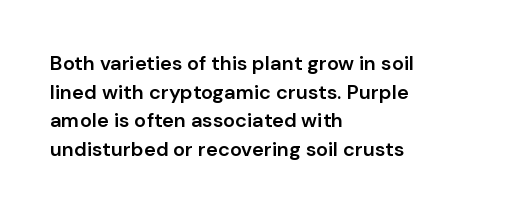
The image shows 20 px text type, upright; set left-aligned, normal line spacing (1.43x), normal letter spacing, not underlined.
